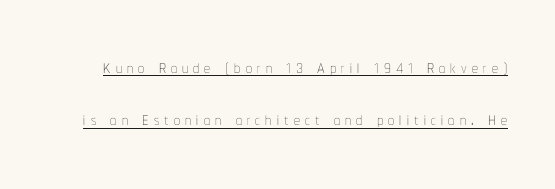
{"italic": "no", "bold": "no", "underline": "yes", "line_spacing": "loose", "line_spacing_ratio": 2.18, "letter_spacing": "wide", "letter_spacing_em": 0.21, "glyph_px": 24}
